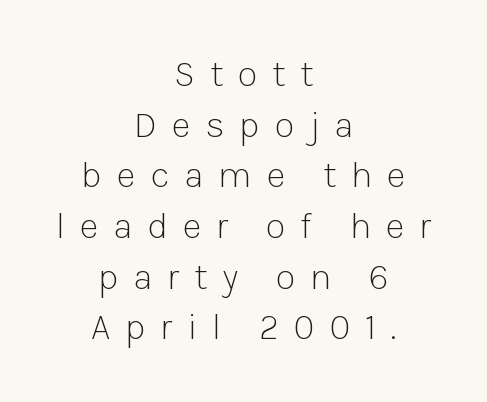
This is sans-serif lettering, the kind often seen on screens and signage. A student would call this center alignment; a typographer would say set centered. Here the designer chose a conventional face with non-uniform glyph widths. In terms of leading, this rendering sits right in the middle.
